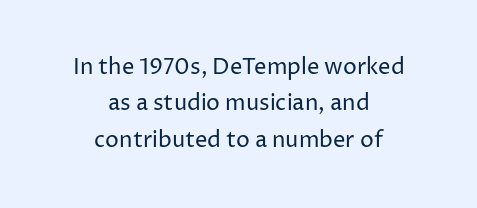
The image shows 22 px text type, upright; set centered, normal line spacing (1.65x), normal letter spacing, not underlined.
